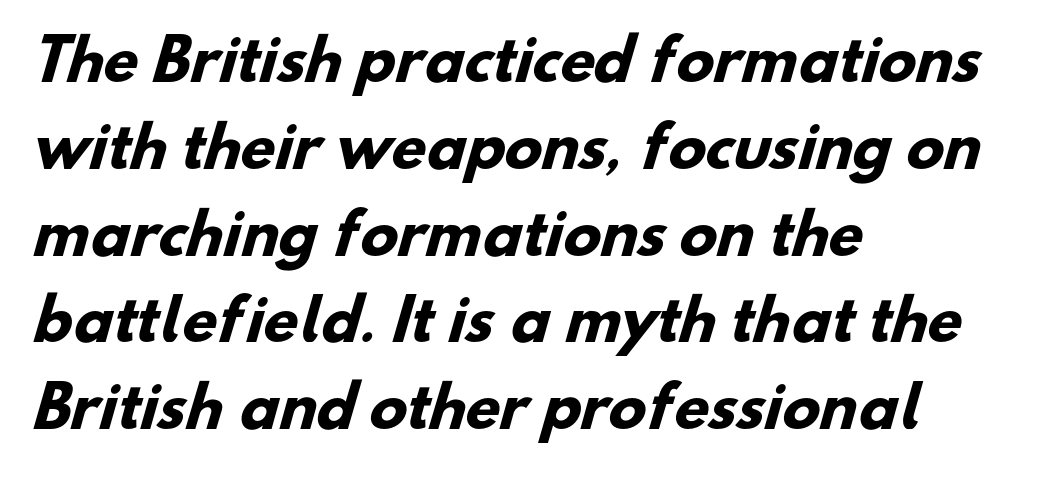
The image shows 56 px heavy sans-serif type; set left-aligned, normal line spacing (1.55x), normal letter spacing, not underlined; low stroke contrast and a small x-height.
